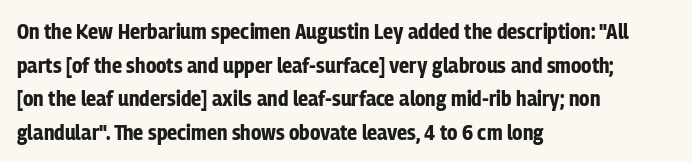
Q: Is the text bold? A: Yes.
Q: Is the text italic (slanted)? A: No, it is upright.
Q: Is the text underlined? A: No.
Q: How is the paragraph aligned? A: Left-aligned.
Q: Is the spacing between letters normal or unusually wide? A: Normal.
Q: Is the spacing between lines tight, normal or loose? A: Normal.
